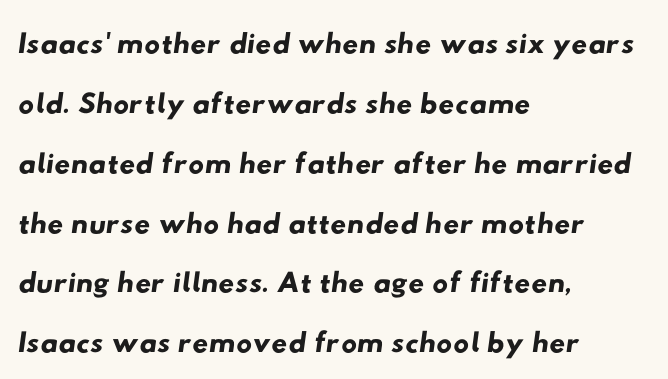
The image shows 44 px wide sans-serif type; set left-aligned, normal line spacing (1.36x), normal letter spacing, not underlined; low stroke contrast and a small x-height.
